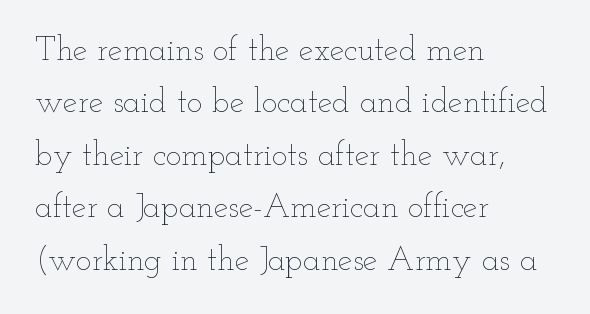
The image shows 33 px thin, wide type, upright; set left-aligned, normal line spacing (1.59x), normal letter spacing, not underlined; low stroke contrast and a small x-height.
